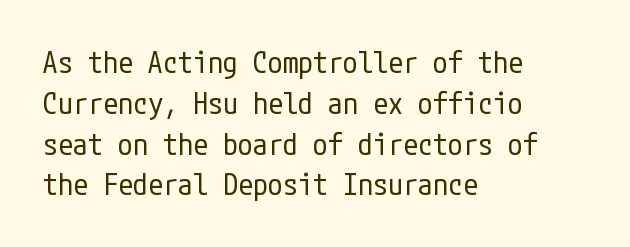
Q: Is the text bold? A: No.
Q: Is the text italic (slanted)? A: No, it is upright.
Q: Is the typeface a serif or a sans-serif typeface? A: Sans-serif.
Q: Is the text underlined? A: No.
Q: How is the paragraph aligned? A: Left-aligned.
Q: Is the spacing between letters normal or unusually wide? A: Normal.
Q: Is the spacing between lines tight, normal or loose? A: Normal.
Q: Width (condensed, normal, or wide)? A: Condensed.
Q: Stroke contrast? A: Low.
Q: x-height? A: Medium.
